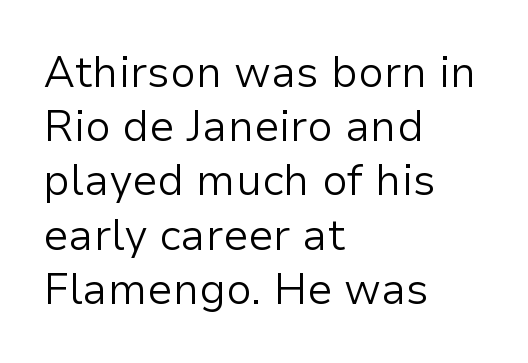
The image shows 43 px light sans-serif type, upright; set left-aligned, normal line spacing (1.26x), normal letter spacing, not underlined; low stroke contrast and a medium x-height.
